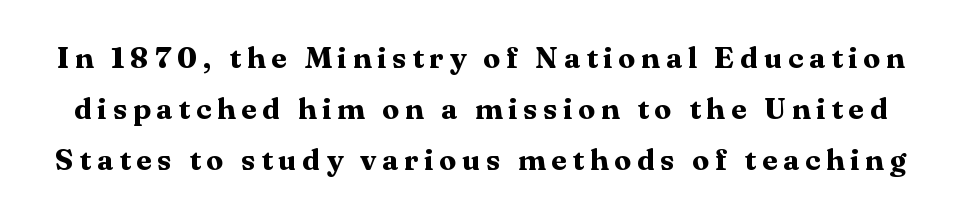
Honestly, the letter spacing is so wide it's the main thing you notice. The glyphs have the mass of a bold cut. A roman cut, with each character standing at attention. The space directly below the letters is spotless.
